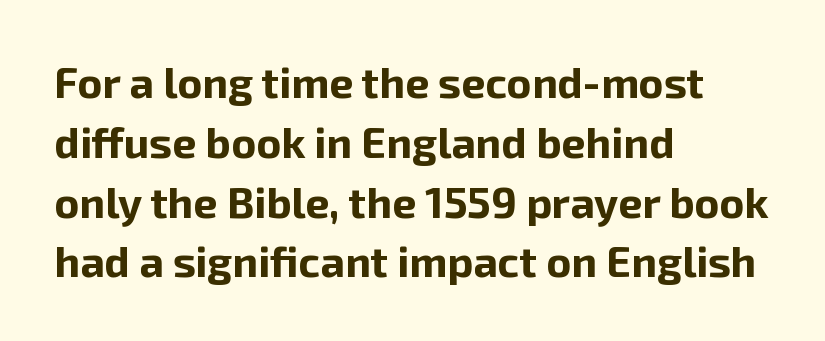
{"serif": "no", "italic": "no", "bold": "yes", "weight": "bold", "width": "normal", "stroke_contrast": "low", "x_height": "medium", "monospaced": "no", "underline": "no", "align": "left", "line_spacing": "normal", "line_spacing_ratio": 1.39, "letter_spacing": "normal", "letter_spacing_em": 0.0, "glyph_px": 43}
